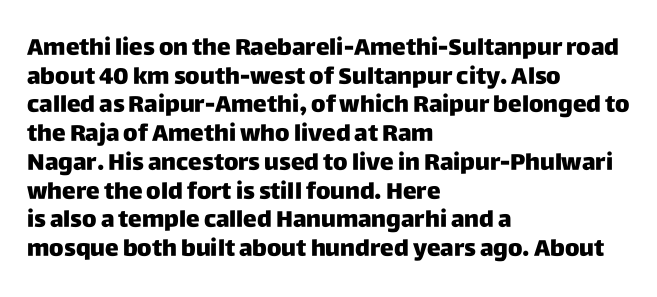
Q: Is the text bold? A: Yes.
Q: Is the text italic (slanted)? A: No, it is upright.
Q: Is the text underlined? A: No.
Q: How is the paragraph aligned? A: Left-aligned.
Q: Is the spacing between letters normal or unusually wide? A: Normal.
Q: Is the spacing between lines tight, normal or loose? A: Normal.
